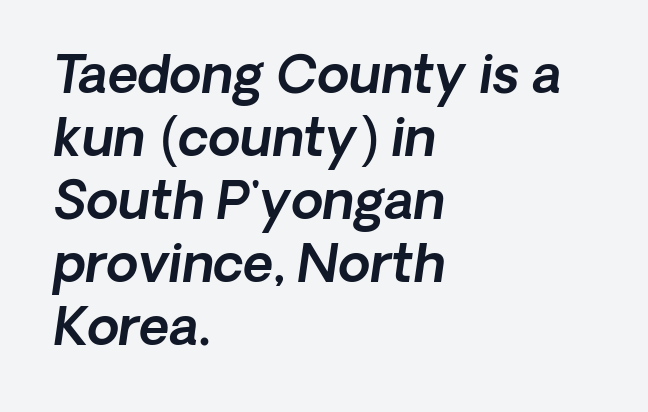
Q: Is the text italic (slanted)? A: Yes, it leans right by about 8 degrees.
Q: Is the text underlined? A: No.
Q: How is the paragraph aligned? A: Left-aligned.
Q: Is the spacing between letters normal or unusually wide? A: Normal.
Q: Width (condensed, normal, or wide)? A: Normal.
Q: x-height? A: Medium.
Q: Monospaced? A: No.
